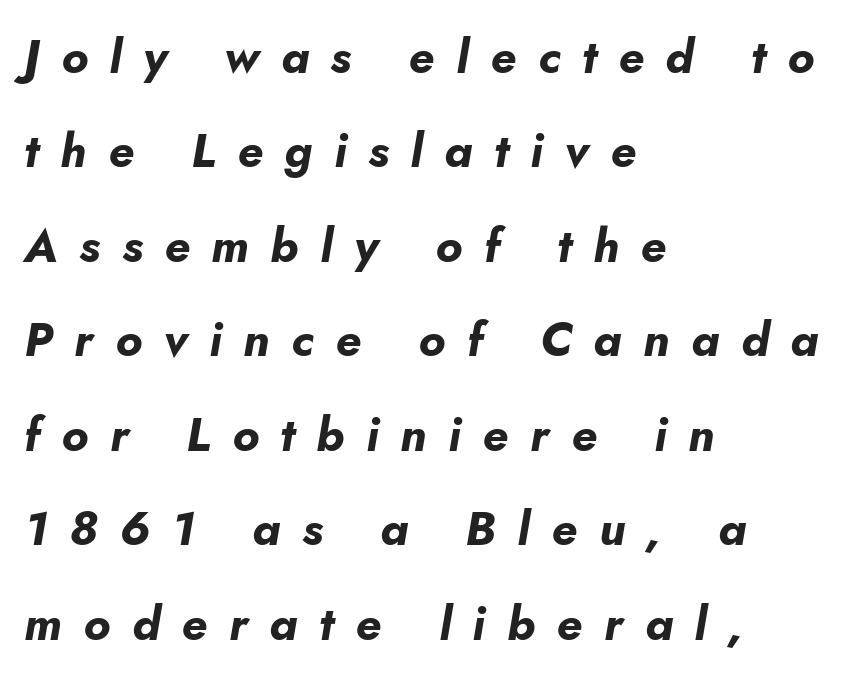
Q: Is the text bold? A: Yes.
Q: Is the text italic (slanted)? A: Yes, it leans right by about 10 degrees.
Q: Is the text underlined? A: No.
Q: How is the paragraph aligned? A: Left-aligned.
Q: Is the spacing between letters normal or unusually wide? A: Unusually wide.
Q: Is the spacing between lines tight, normal or loose? A: Loose.
Q: Width (condensed, normal, or wide)? A: Normal.
Q: Stroke contrast? A: Low.
Q: x-height? A: Small.
Q: Monospaced? A: No.
